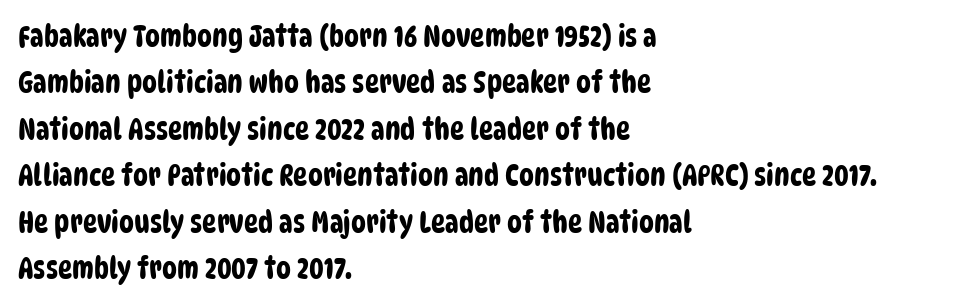
Q: Is the typeface a serif or a sans-serif typeface? A: Sans-serif.
Q: Is the text underlined? A: No.
Q: How is the paragraph aligned? A: Left-aligned.
Q: Is the spacing between letters normal or unusually wide? A: Normal.
Q: Is the spacing between lines tight, normal or loose? A: Normal.
Q: Width (condensed, normal, or wide)? A: Condensed.
Q: Stroke contrast? A: Low.
Q: x-height? A: Large.
Q: Monospaced? A: No.
